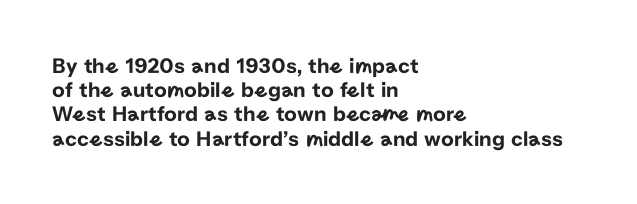
The image shows 22 px text type, upright; set left-aligned, tight line spacing (1.1x), normal letter spacing, not underlined.
